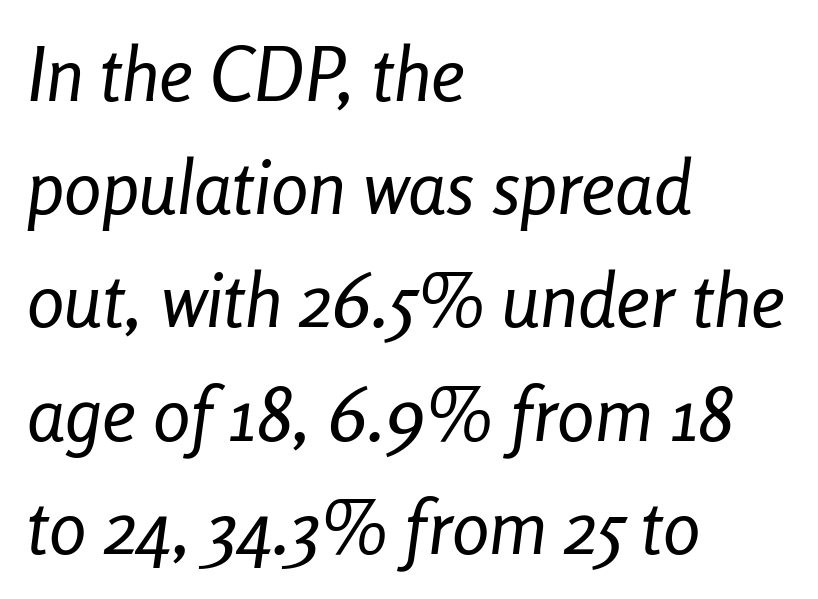
{"italic": "yes", "lean": "right", "slant_degrees": 8, "bold": "no", "weight": "regular", "width": "condensed", "stroke_contrast": "low", "x_height": "medium", "monospaced": "no", "underline": "no", "align": "left", "line_spacing": "normal", "line_spacing_ratio": 1.51, "letter_spacing": "normal", "letter_spacing_em": 0.0, "glyph_px": 75}
